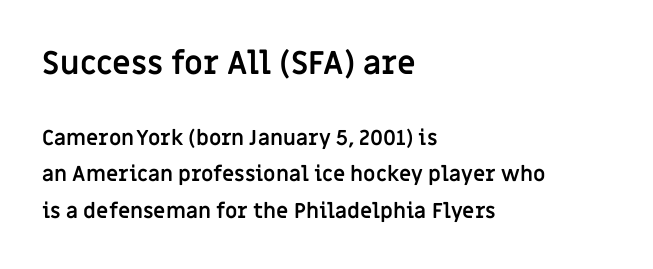
Q: Is the text bold? A: Yes.
Q: Is the text italic (slanted)? A: No, it is upright.
Q: Is the typeface a serif or a sans-serif typeface? A: Sans-serif.
Q: Is the text underlined? A: No.
Q: How is the paragraph aligned? A: Left-aligned.
Q: Is the spacing between letters normal or unusually wide? A: Normal.
Q: Which block of text is set in a larger size, the first (top) or the second (bottom)? A: The first (top) one.
Q: Width (condensed, normal, or wide)? A: Normal.
Q: Stroke contrast? A: Low.
Q: x-height? A: Large.
Q: Monospaced? A: No.
